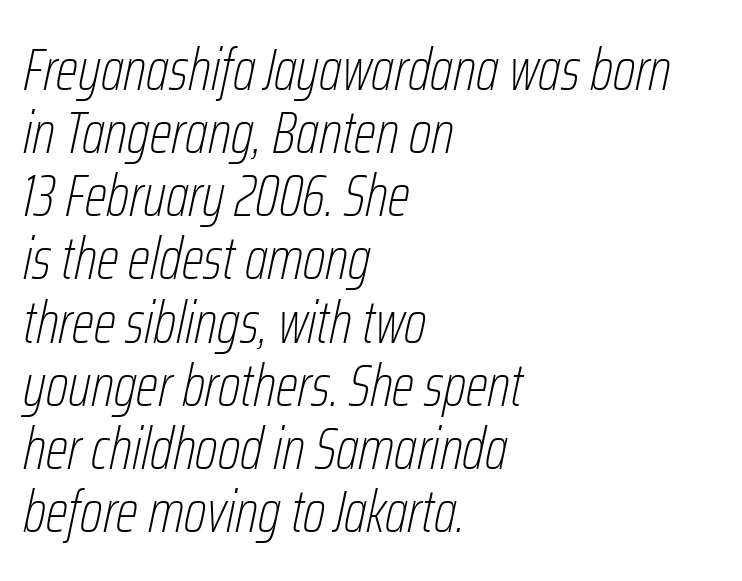
{"italic": "yes", "lean": "right", "slant_degrees": 12, "bold": "no", "weight": "thin", "width": "condensed", "stroke_contrast": "low", "x_height": "medium", "monospaced": "no", "underline": "no", "align": "left", "line_spacing": "tight", "line_spacing_ratio": 1.07, "letter_spacing": "normal", "letter_spacing_em": 0.0, "glyph_px": 59}
